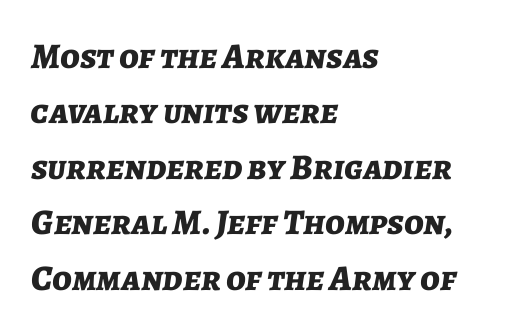
Q: Is the text bold? A: Yes.
Q: Is the text italic (slanted)? A: Yes, it leans right by about 7 degrees.
Q: Is the text underlined? A: No.
Q: How is the paragraph aligned? A: Left-aligned.
Q: Is the spacing between letters normal or unusually wide? A: Normal.
Q: Is the spacing between lines tight, normal or loose? A: Normal.
Q: Width (condensed, normal, or wide)? A: Normal.
Q: Stroke contrast? A: Low.
Q: x-height? A: Medium.
Q: Monospaced? A: No.
